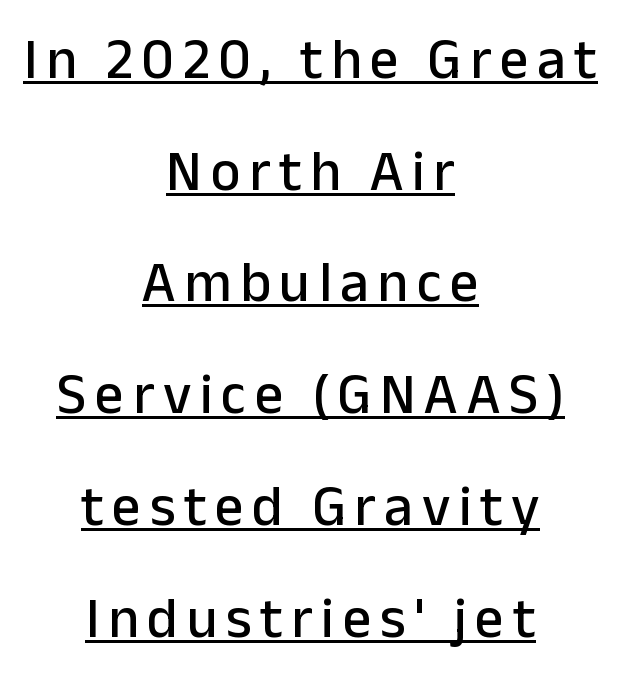
Q: Is the text italic (slanted)? A: No, it is upright.
Q: Is the typeface a serif or a sans-serif typeface? A: Sans-serif.
Q: Is the text underlined? A: Yes.
Q: How is the paragraph aligned? A: Centered.
Q: Is the spacing between lines tight, normal or loose? A: Loose.
Q: Width (condensed, normal, or wide)? A: Normal.
Q: Stroke contrast? A: Low.
Q: x-height? A: Medium.
Q: Monospaced? A: No.
